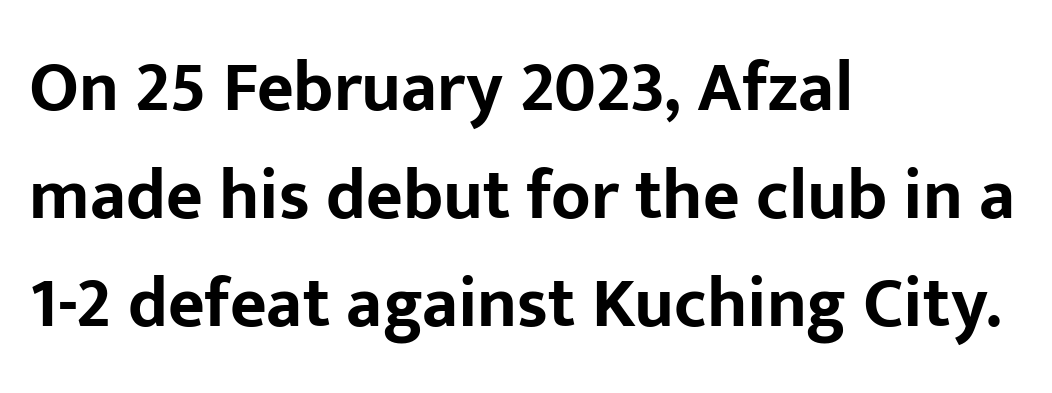
Q: Is the text bold? A: Yes.
Q: Is the text italic (slanted)? A: No, it is upright.
Q: Is the typeface a serif or a sans-serif typeface? A: Sans-serif.
Q: Is the text underlined? A: No.
Q: How is the paragraph aligned? A: Left-aligned.
Q: Is the spacing between letters normal or unusually wide? A: Normal.
Q: Is the spacing between lines tight, normal or loose? A: Normal.
Q: Width (condensed, normal, or wide)? A: Normal.
Q: Stroke contrast? A: Low.
Q: x-height? A: Medium.
Q: Monospaced? A: No.
